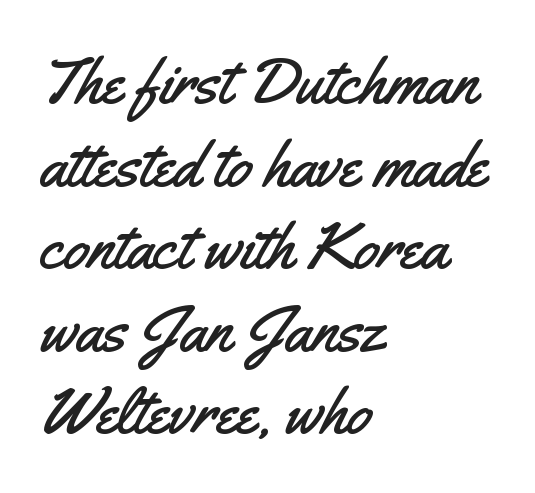
Q: Is the text italic (slanted)? A: Yes.
Q: Is the typeface a serif or a sans-serif typeface? A: Sans-serif.
Q: Is the text underlined? A: No.
Q: How is the paragraph aligned? A: Left-aligned.
Q: Is the spacing between letters normal or unusually wide? A: Normal.
Q: Is the spacing between lines tight, normal or loose? A: Normal.
Q: Width (condensed, normal, or wide)? A: Condensed.
Q: Stroke contrast? A: Medium.
Q: x-height? A: Small.
Q: Monospaced? A: No.
